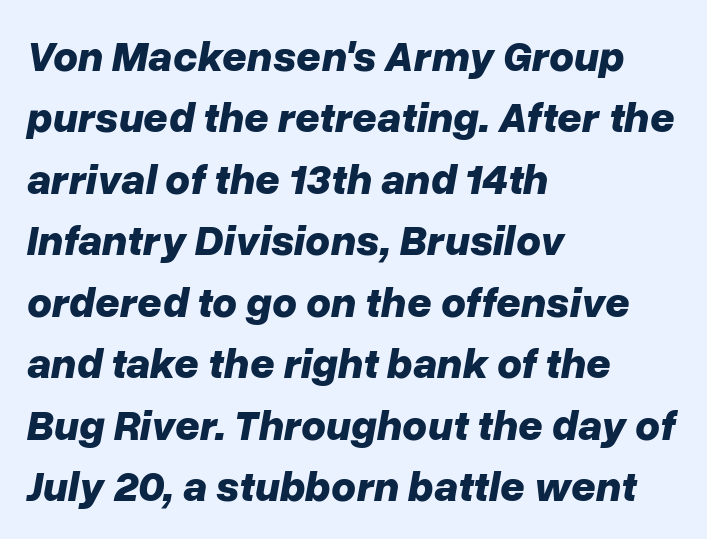
{"italic": "yes", "lean": "right", "slant_degrees": 10, "bold": "yes", "weight": "bold", "width": "normal", "stroke_contrast": "low", "x_height": "medium", "monospaced": "no", "underline": "no", "align": "left", "line_spacing": "normal", "line_spacing_ratio": 1.43, "letter_spacing": "normal", "letter_spacing_em": 0.0, "glyph_px": 43}
